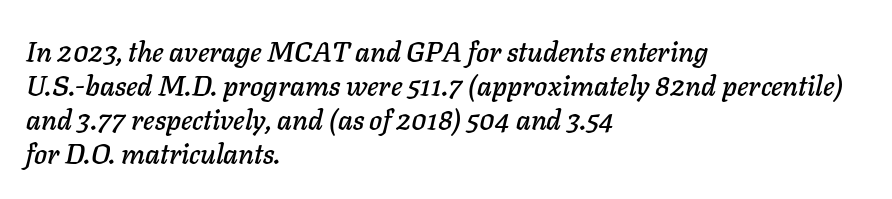
The image shows 28 px text type, italic (leaning right); set left-aligned, line spacing 1.21x, normal letter spacing, not underlined; low stroke contrast and a medium x-height.
